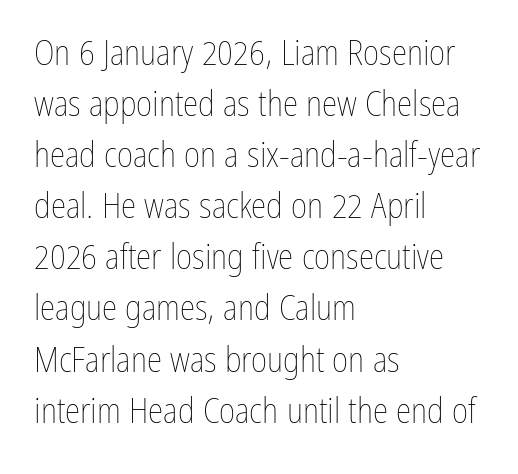
Q: Is the text bold? A: No.
Q: Is the text italic (slanted)? A: No, it is upright.
Q: Is the text underlined? A: No.
Q: How is the paragraph aligned? A: Left-aligned.
Q: Is the spacing between letters normal or unusually wide? A: Normal.
Q: Is the spacing between lines tight, normal or loose? A: Normal.
Q: Width (condensed, normal, or wide)? A: Condensed.
Q: Stroke contrast? A: Low.
Q: x-height? A: Medium.
Q: Monospaced? A: No.
